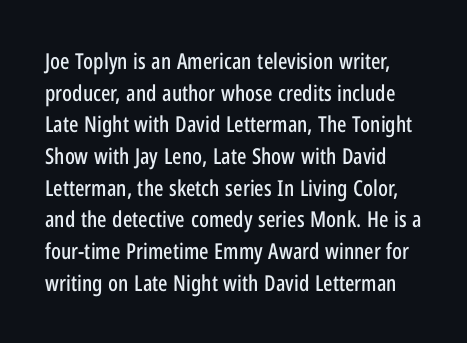
The lettering stays uniformly vertical, giving the passage a roman look. These lines sit exactly where default settings would place them. Has an underline been added? It has not. Nothing unusual about the tracking: characters are spaced as the font intends.
